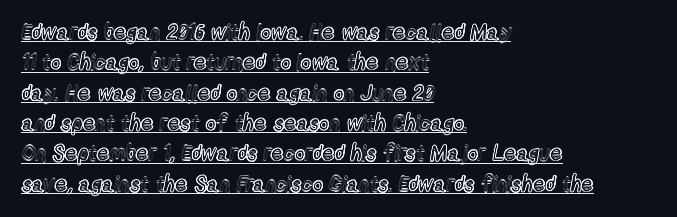
Q: Is the text italic (slanted)? A: Yes.
Q: Is the text underlined? A: Yes.
Q: How is the paragraph aligned? A: Left-aligned.
Q: Is the spacing between letters normal or unusually wide? A: Normal.
Q: Is the spacing between lines tight, normal or loose? A: Normal.
